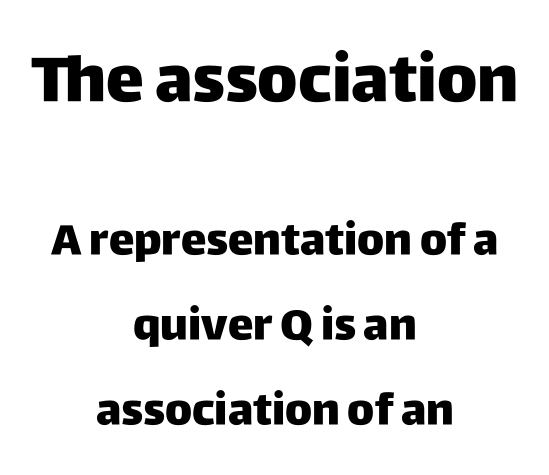
The image shows 64 px heavy sans-serif type, upright; set centered, loose line spacing (1.98x), normal letter spacing, not underlined; the first (top) block is 1.49x larger; low stroke contrast and a large x-height.
